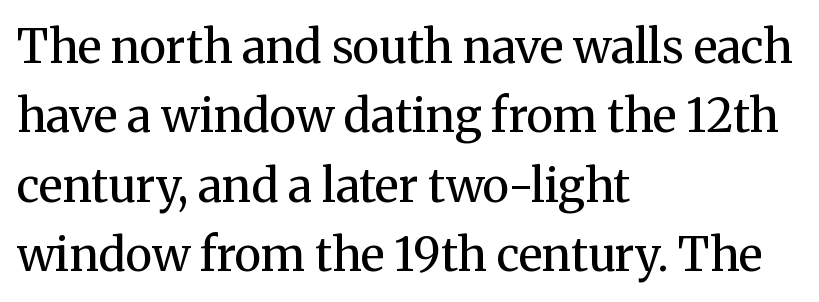
Q: Is the text bold? A: No.
Q: Is the text italic (slanted)? A: No, it is upright.
Q: Is the typeface a serif or a sans-serif typeface? A: Serif.
Q: Is the text underlined? A: No.
Q: How is the paragraph aligned? A: Left-aligned.
Q: Is the spacing between letters normal or unusually wide? A: Normal.
Q: Is the spacing between lines tight, normal or loose? A: Normal.
Q: Width (condensed, normal, or wide)? A: Normal.
Q: Stroke contrast? A: Medium.
Q: x-height? A: Medium.
Q: Monospaced? A: No.
